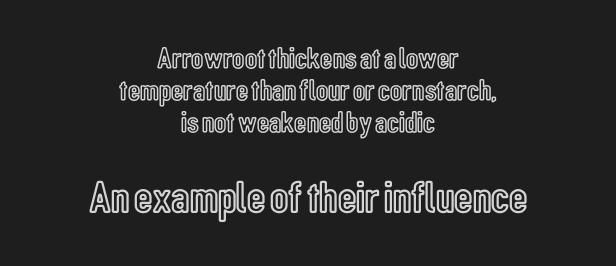
Q: Is the text italic (slanted)? A: No, it is upright.
Q: Is the text underlined? A: No.
Q: How is the paragraph aligned? A: Centered.
Q: Is the spacing between letters normal or unusually wide? A: Normal.
Q: Is the spacing between lines tight, normal or loose? A: Tight.
Q: Which block of text is set in a larger size, the first (top) or the second (bottom)? A: The second (bottom) one.
Q: Width (condensed, normal, or wide)? A: Condensed.
Q: x-height? A: Medium.
Q: Monospaced? A: No.
